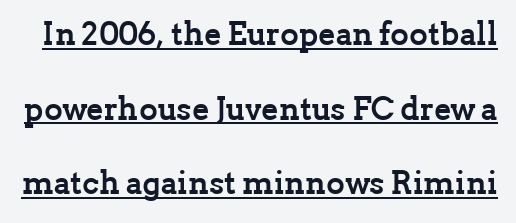
Q: Is the text bold? A: Yes.
Q: Is the text italic (slanted)? A: No, it is upright.
Q: Is the typeface a serif or a sans-serif typeface? A: Serif.
Q: Is the text underlined? A: Yes.
Q: Is the spacing between letters normal or unusually wide? A: Normal.
Q: Is the spacing between lines tight, normal or loose? A: Loose.
Q: Width (condensed, normal, or wide)? A: Normal.
Q: Stroke contrast? A: Low.
Q: x-height? A: Medium.
Q: Monospaced? A: No.
